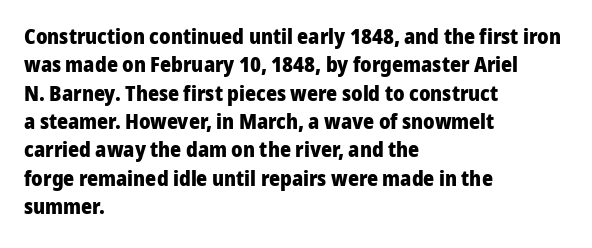
The image shows 21 px bold type, upright; set left-aligned, normal line spacing (1.35x), normal letter spacing, not underlined.
